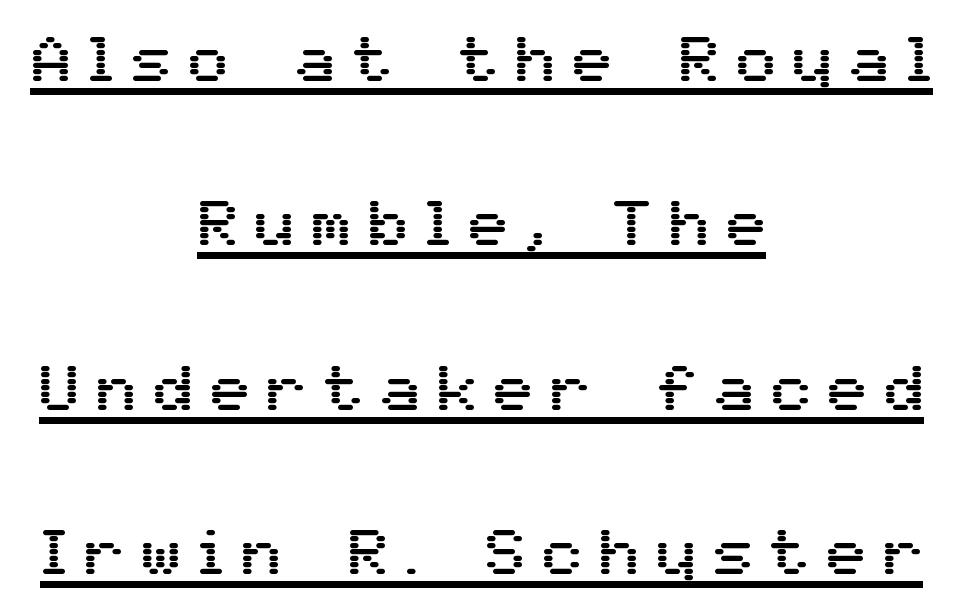
The image shows 66 px sans-serif type, upright; set centered, loose line spacing (2.49x), unusually wide letter spacing (+0.26 em), underlined; medium stroke contrast and a medium x-height.
